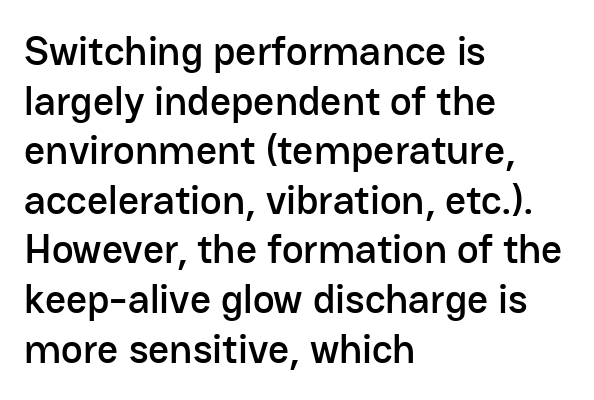
The letters advance in unequal steps, a hallmark of proportional type. Unlike italic type, these characters show no tilt at all. Compared with a centered layout, this one pins lines to the left instead. Classification — sans serif. The tracking reads as untouched default to a designer's eye.
